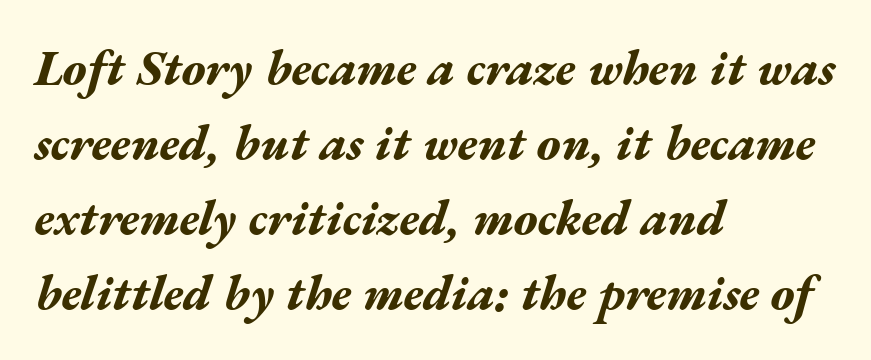
{"italic": "yes", "lean": "right", "slant_degrees": 17, "bold": "yes", "weight": "bold", "width": "wide", "stroke_contrast": "medium", "x_height": "medium", "monospaced": "no", "underline": "no", "align": "left", "line_spacing": "normal", "line_spacing_ratio": 1.53, "letter_spacing": "normal", "letter_spacing_em": 0.0, "glyph_px": 49}
